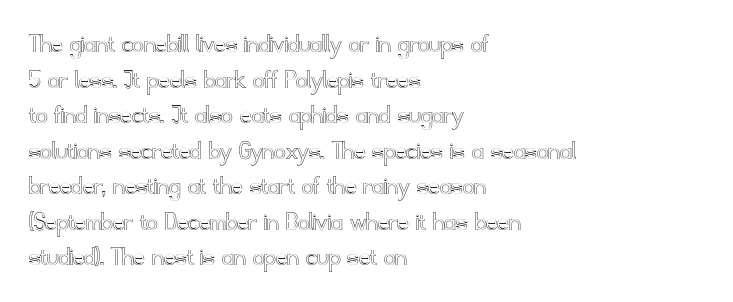
The image shows 28 px text type, upright; set left-aligned, normal line spacing (1.27x), normal letter spacing, not underlined; a small x-height.
